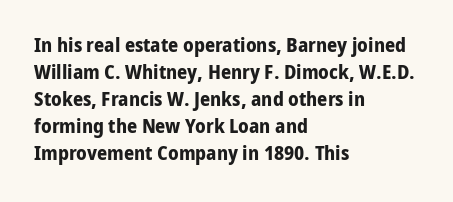
Q: Is the text bold? A: Yes.
Q: Is the text italic (slanted)? A: No, it is upright.
Q: Is the text underlined? A: No.
Q: How is the paragraph aligned? A: Left-aligned.
Q: Is the spacing between letters normal or unusually wide? A: Normal.
Q: Is the spacing between lines tight, normal or loose? A: Normal.
